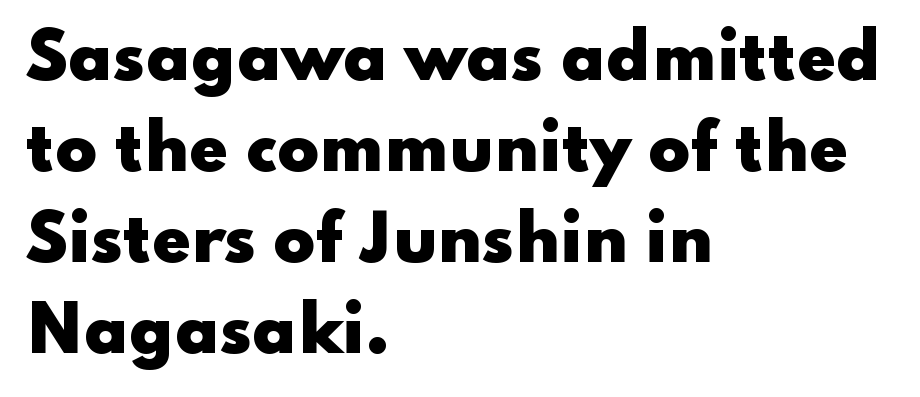
Italic? Not at all — the glyphs are vertical. Decoration check: the copy has no underline. Is this a fixed-width face? No — the glyphs have proportional, varying widths. No feet cap the strokes, marking this as sans-serif type. Caption: bold face, heavy strokes.
